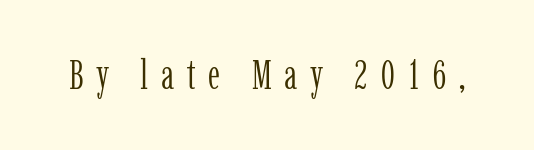
Q: Is the text bold? A: No.
Q: Is the text italic (slanted)? A: No, it is upright.
Q: Is the typeface a serif or a sans-serif typeface? A: Serif.
Q: Is the text underlined? A: No.
Q: Is the spacing between letters normal or unusually wide? A: Unusually wide.
Q: Width (condensed, normal, or wide)? A: Condensed.
Q: Stroke contrast? A: Low.
Q: x-height? A: Medium.
Q: Monospaced? A: No.
